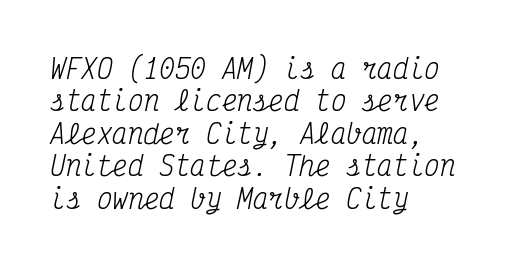
Tracking here is standard; glyphs follow each other at the usual distance. The passage shown is not bold in any degree. Interline gaps are of average width in this sample. It's the slanting kind of type. The lines in this sample share a left origin and differ only in where they stop. The foot of each line stays bare and open.
